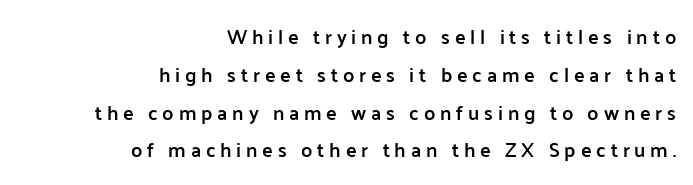
Caption: multi-line text, flush right, ragged left. This sample uses expanded letter spacing, leaving extra air between glyphs. Compared with an ordinary text face, these strokes are moderately heavier — a semibold. The type sits square on the baseline with zero lean. The strip under each line holds only bare page.
